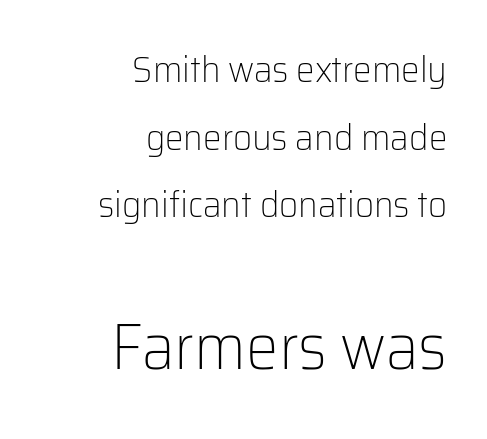
Honestly, the letter spacing is just normal — you wouldn't notice it. Ascenders rise straight up at ninety degrees. Think of a printed novel: that variable character pitch is what you see here. The specimen omits any rule beneath the text block's lines.
